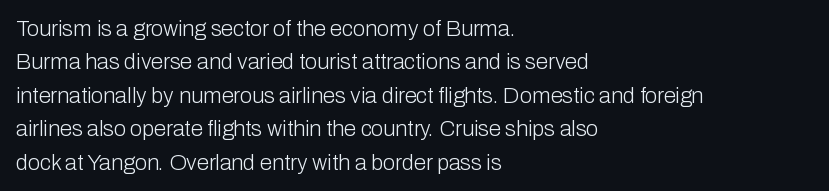
Summary of vertical rhythm: regular, with standard interline spacing. No extra ink here — the face is not bold. Quick note: not italic, upright. Horizontal alignment here is leftward, the default for most running prose.
